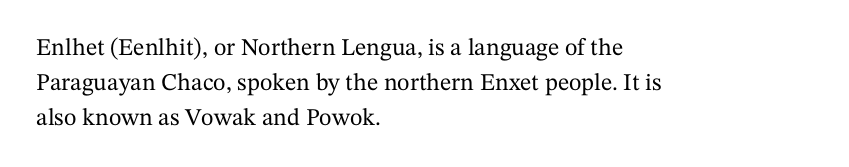
This sample keeps an unexceptional amount of space between lines. These lines keep a tight, regular rhythm from letter to letter. Every stem runs plumb, perpendicular to the baseline. Reading down the block, your eye returns to a fixed left position each line. The string is rendered with underlining switched off.
